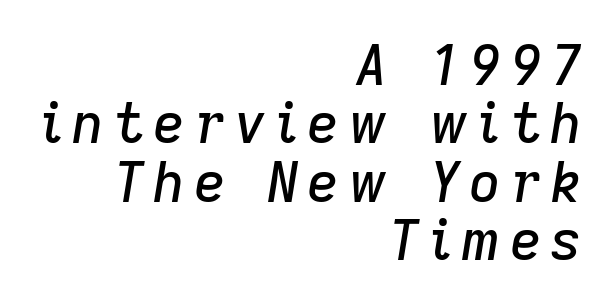
{"italic": "yes", "lean": "right", "slant_degrees": 9, "width": "normal", "stroke_contrast": "low", "x_height": "medium", "monospaced": "no", "underline": "no", "align": "right", "line_spacing": "tight", "line_spacing_ratio": 1.06, "glyph_px": 55}
